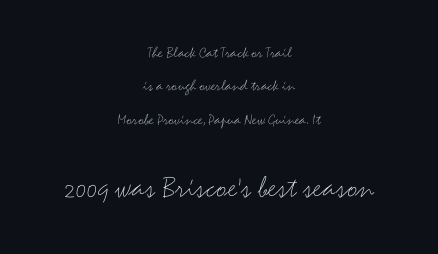
{"serif": "no", "bold": "no", "weight": "thin", "width": "wide", "stroke_contrast": "medium", "x_height": "small", "monospaced": "no", "underline": "no", "align": "center", "line_spacing": "loose", "line_spacing_ratio": 2.08, "letter_spacing": "normal", "letter_spacing_em": 0.0, "larger_block": "second", "size_ratio": 2.0, "glyph_px": 32}
